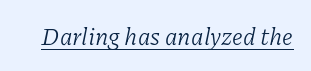
Counters stay open thanks to moderate or lighter strokes. The face used here is rendered with its standard letterfit. These characters rest on top of a visible drawn line. Style check: oblique.
